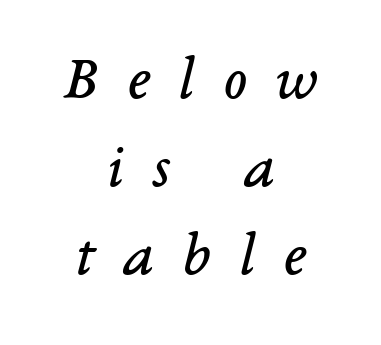
The space directly below the letters is spotless. On a weight scale, this lands at 450 or below. Each line is balanced around a shared central axis. Rendered with sloped, italic letterforms.
